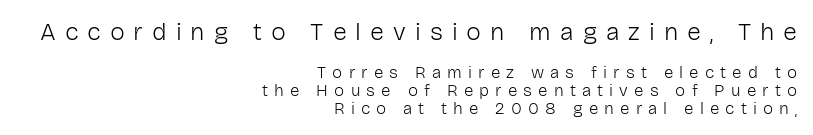
The image shows 25 px text type, upright; set right-aligned, tight line spacing (1.05x), unusually wide letter spacing (+0.36 em), not underlined; the first (top) block is 1.47x larger.
